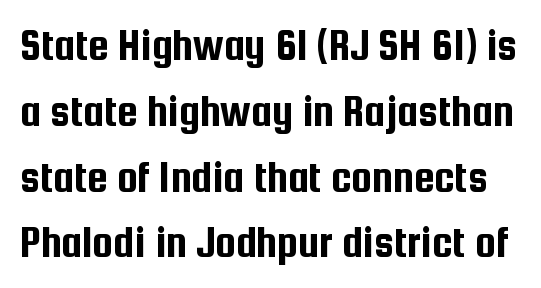
Q: Is the text italic (slanted)? A: No, it is upright.
Q: Is the typeface a serif or a sans-serif typeface? A: Sans-serif.
Q: Is the text underlined? A: No.
Q: Is the spacing between letters normal or unusually wide? A: Normal.
Q: Is the spacing between lines tight, normal or loose? A: Normal.
Q: Width (condensed, normal, or wide)? A: Condensed.
Q: Stroke contrast? A: Low.
Q: x-height? A: Medium.
Q: Monospaced? A: No.
